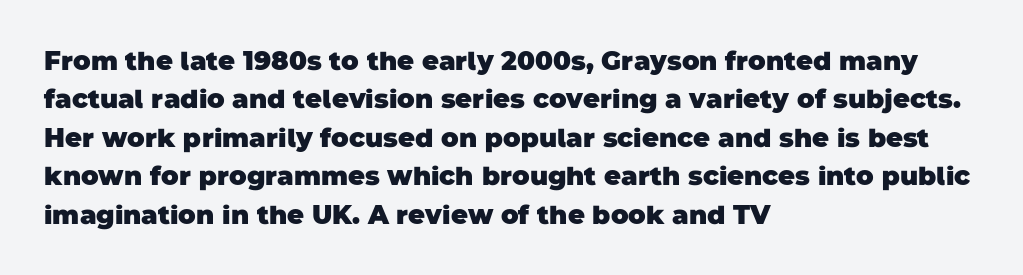
{"bold": "yes", "underline": "no", "align": "left", "line_spacing": "normal", "line_spacing_ratio": 1.48, "letter_spacing": "normal", "letter_spacing_em": 0.0, "glyph_px": 26}
